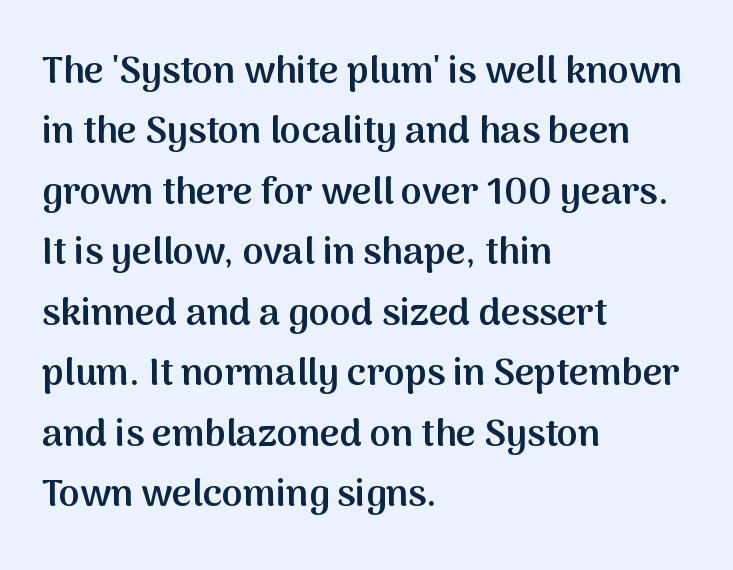
{"serif": "no", "italic": "no", "bold": "semi", "weight": "semibold", "width": "normal", "stroke_contrast": "medium", "x_height": "medium", "monospaced": "no", "underline": "no", "align": "left", "line_spacing": "normal", "line_spacing_ratio": 1.59, "letter_spacing": "normal", "letter_spacing_em": 0.0, "glyph_px": 38}
